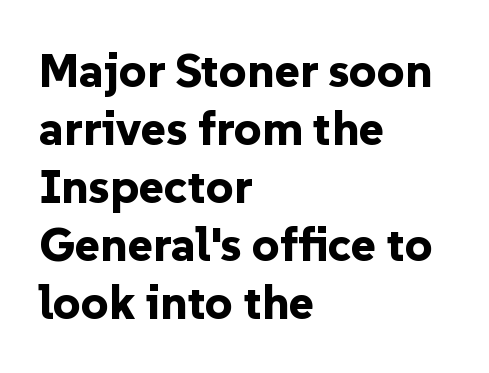
Q: Is the text bold? A: Yes.
Q: Is the text italic (slanted)? A: No, it is upright.
Q: Is the typeface a serif or a sans-serif typeface? A: Sans-serif.
Q: Is the text underlined? A: No.
Q: How is the paragraph aligned? A: Left-aligned.
Q: Is the spacing between letters normal or unusually wide? A: Normal.
Q: Width (condensed, normal, or wide)? A: Normal.
Q: Stroke contrast? A: Low.
Q: x-height? A: Medium.
Q: Monospaced? A: No.
